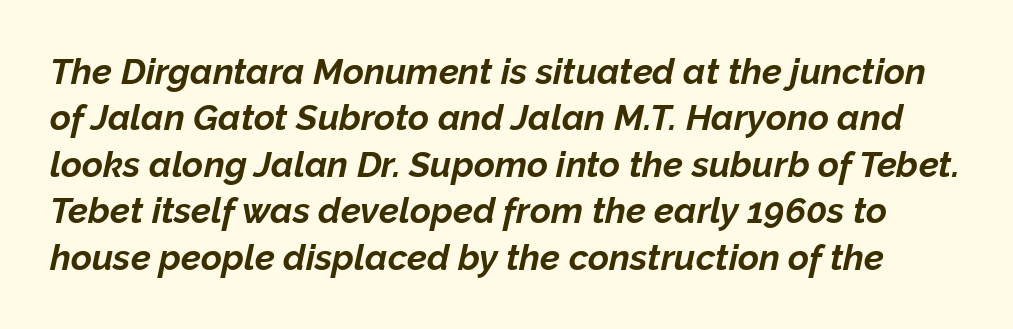
{"italic": "yes", "lean": "right", "slant_degrees": 12, "bold": "yes", "weight": "bold", "width": "normal", "stroke_contrast": "low", "x_height": "medium", "monospaced": "no", "underline": "no", "line_spacing": "normal", "line_spacing_ratio": 1.29, "letter_spacing": "normal", "letter_spacing_em": 0.0, "glyph_px": 36}
